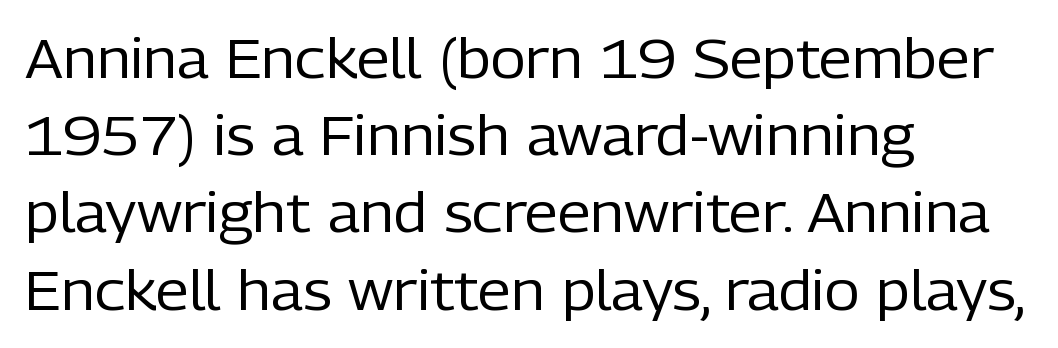
Left-aligned paragraph, ragged on the right. Nothing heavy about these letters — not bold at all. The designer left line spacing at the default. You could not count columns in this text — the font is proportionally spaced.
